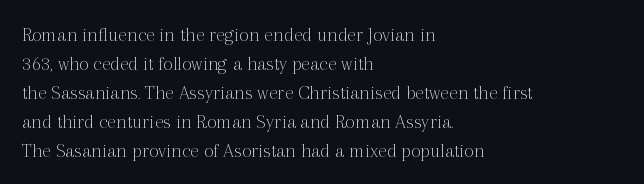
{"italic": "no", "bold": "no", "underline": "no", "align": "left", "line_spacing": "normal", "line_spacing_ratio": 1.38, "letter_spacing": "normal", "letter_spacing_em": 0.0, "glyph_px": 21}
